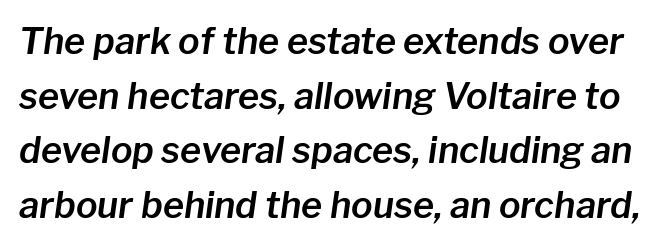
{"italic": "yes", "lean": "right", "slant_degrees": 8, "width": "normal", "stroke_contrast": "low", "x_height": "medium", "monospaced": "no", "underline": "no", "line_spacing": "normal", "line_spacing_ratio": 1.52, "letter_spacing": "normal", "letter_spacing_em": 0.0, "glyph_px": 36}
